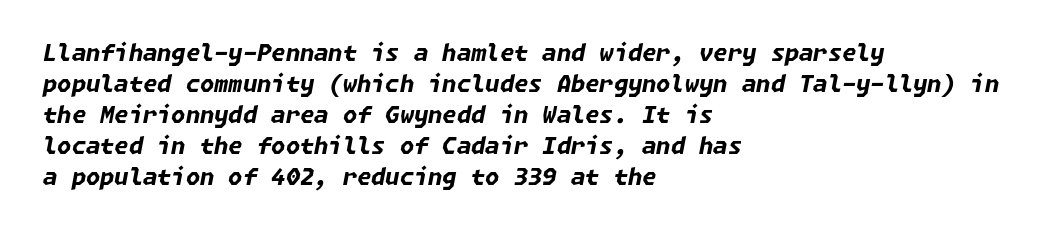
Does extra space separate the letters? No, they use regular spacing. A student would call this left alignment; a typographer would say flush left, rag right. Observe the lean: these are italic letterforms. Words float on clear page, feet unadorned.
